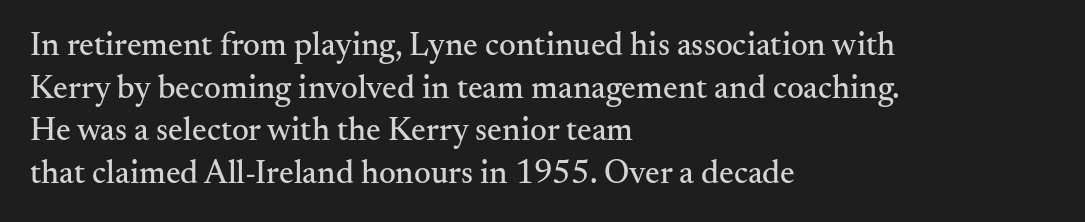
The image shows 33 px serif type, upright; set left-aligned, normal line spacing (1.29x), normal letter spacing, not underlined; medium stroke contrast and a small x-height.
